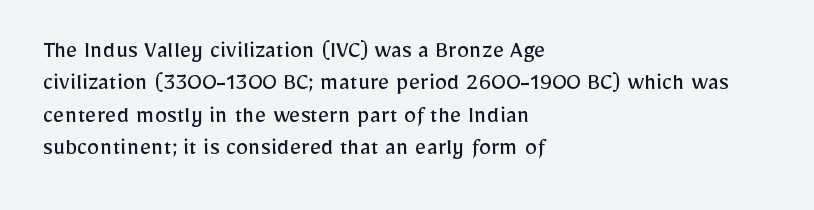
The words here are not underlined. Whoever set this chose a conventional vertical rhythm. Honestly, the letter spacing is just normal — you wouldn't notice it. Tall strokes in this sample are plumb rather than angled. Compared with a centered layout, this one pins lines to the left instead. The weight tops out at a normal text grade.
